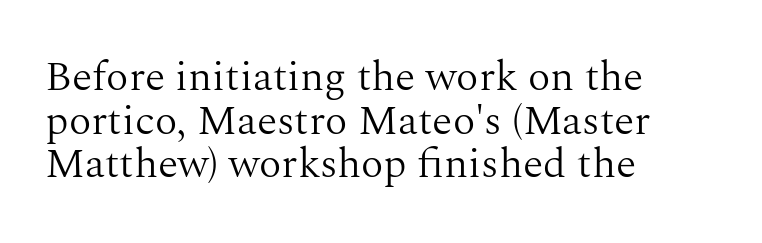
The image shows 42 px light serif type, upright; set left-aligned, tight line spacing (1.04x), normal letter spacing, not underlined; medium stroke contrast and a medium x-height.
